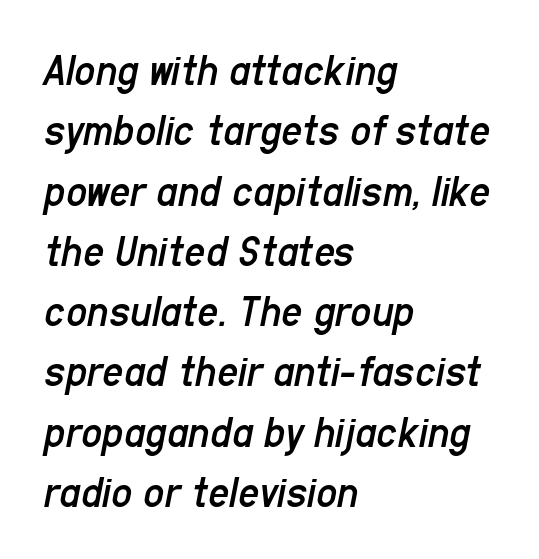
The image shows 46 px regular-weight, condensed type, italic (leaning right); set left-aligned, normal line spacing (1.31x), normal letter spacing, not underlined; low stroke contrast and a medium x-height.
